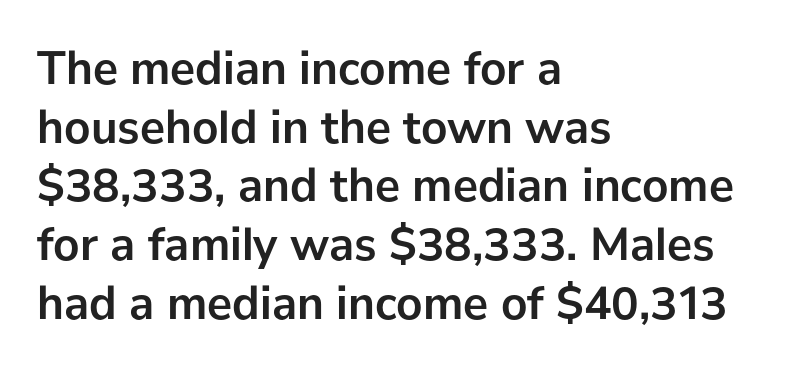
The image shows 47 px semibold sans-serif type, upright; set left-aligned, normal line spacing (1.25x), normal letter spacing, not underlined; low stroke contrast and a medium x-height.
